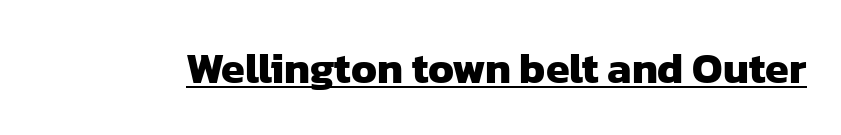
The image shows 43 px heavy sans-serif type; set normal letter spacing, underlined; low stroke contrast and a medium x-height.
